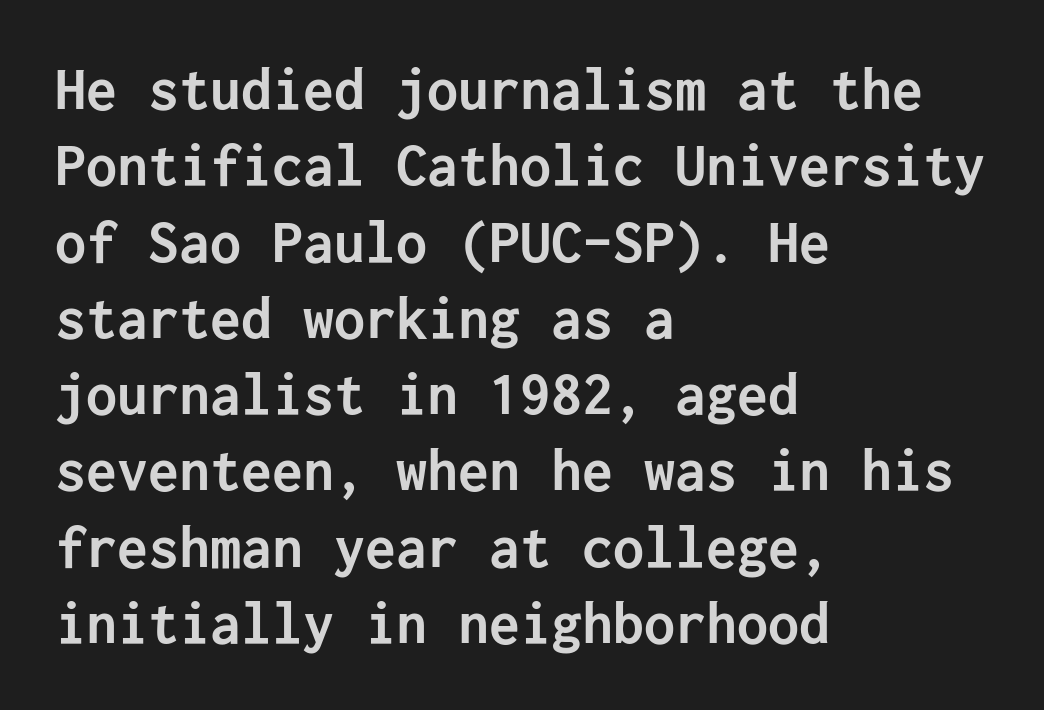
The face used here is rendered with its standard letterfit. Thick stems and heavy bowls — unmistakably bold. Stroke terminals: plain, sans-serif. The string is rendered with underlining switched off.
